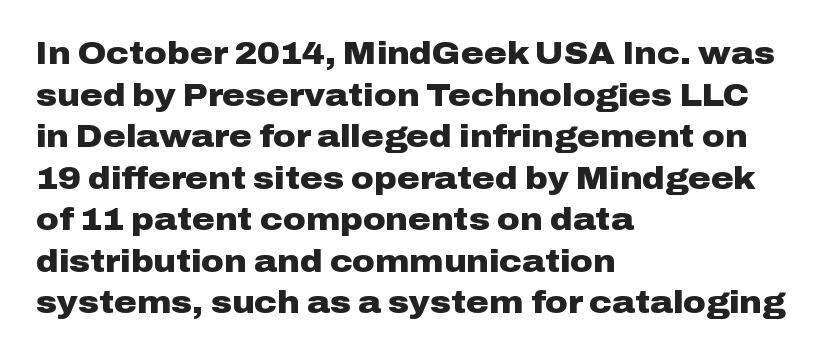
The image shows 31 px heavy, wide sans-serif type, upright; set left-aligned, normal line spacing (1.34x), normal letter spacing, not underlined; low stroke contrast and a medium x-height.
